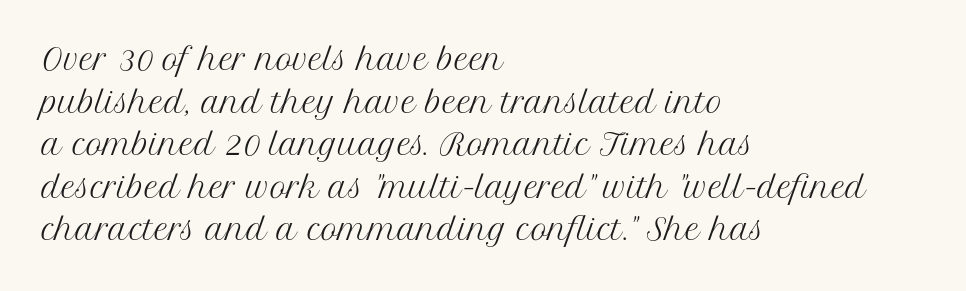
The image shows 28 px regular-weight type; set left-aligned, normal line spacing (1.52x), normal letter spacing, not underlined; medium stroke contrast and a medium x-height.
